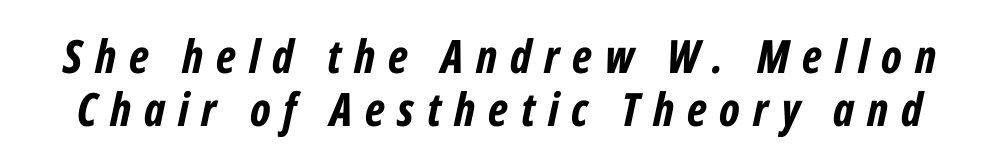
The image shows 46 px bold, condensed type, italic (leaning right); set line spacing 1.16x, unusually wide letter spacing (+0.28 em), not underlined; low stroke contrast and a medium x-height.
